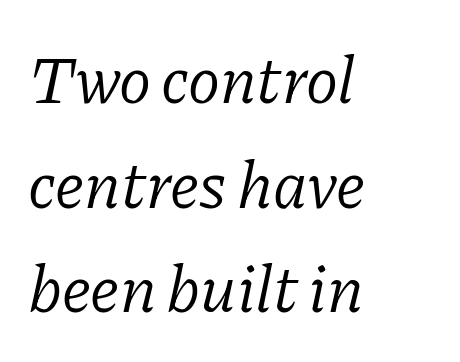
Q: Is the text bold? A: No.
Q: Is the text italic (slanted)? A: Yes, it leans right by about 11 degrees.
Q: Is the typeface a serif or a sans-serif typeface? A: Serif.
Q: Is the text underlined? A: No.
Q: How is the paragraph aligned? A: Left-aligned.
Q: Is the spacing between letters normal or unusually wide? A: Normal.
Q: Is the spacing between lines tight, normal or loose? A: Normal.
Q: Width (condensed, normal, or wide)? A: Normal.
Q: Stroke contrast? A: Low.
Q: x-height? A: Medium.
Q: Monospaced? A: No.
